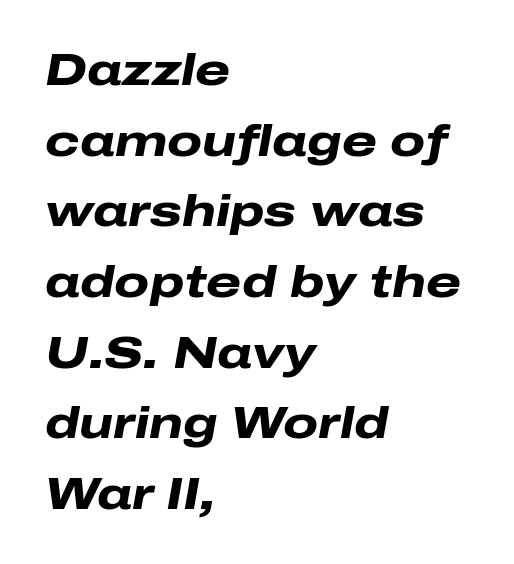
The image shows 45 px heavy, wide type, italic (leaning right); set left-aligned, normal line spacing (1.57x), normal letter spacing, not underlined; low stroke contrast and a medium x-height.
